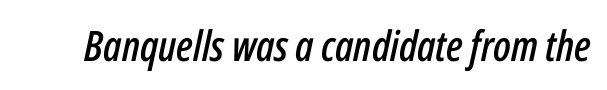
{"italic": "yes", "lean": "right", "slant_degrees": 12, "width": "condensed", "stroke_contrast": "low", "x_height": "medium", "monospaced": "no", "underline": "no", "letter_spacing": "normal", "letter_spacing_em": 0.0, "glyph_px": 42}
